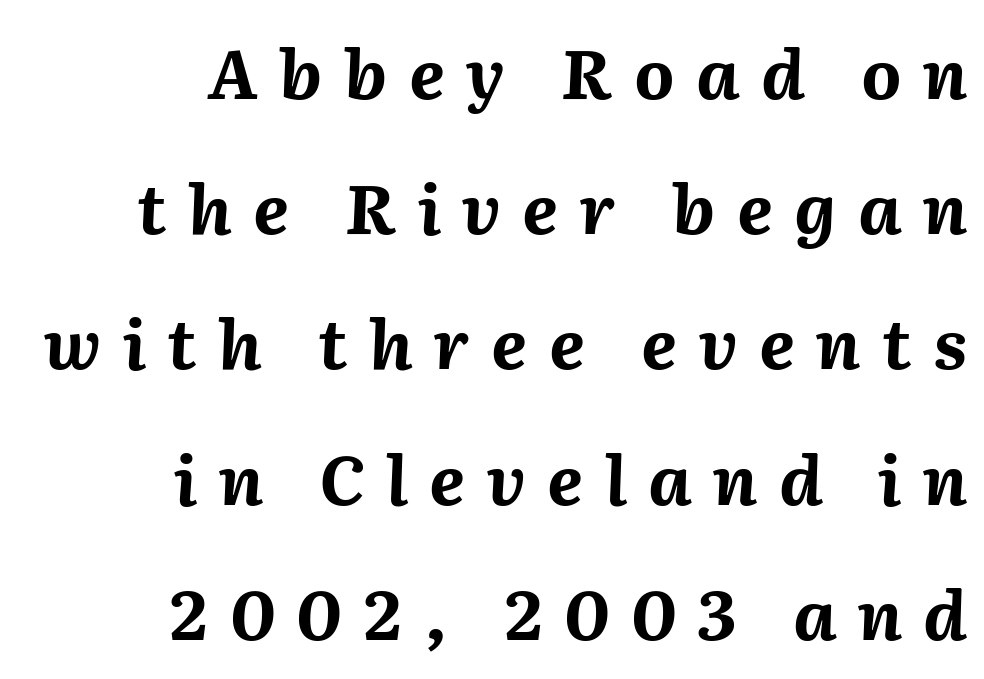
{"italic": "yes", "lean": "right", "slant_degrees": 2, "bold": "yes", "weight": "bold", "width": "normal", "stroke_contrast": "medium", "x_height": "medium", "monospaced": "no", "underline": "no", "align": "right", "line_spacing": "loose", "line_spacing_ratio": 1.96, "letter_spacing": "wide", "letter_spacing_em": 0.31, "glyph_px": 69}
